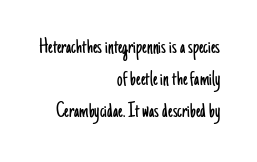
Q: Is the text bold? A: No.
Q: Is the text italic (slanted)? A: No, it is upright.
Q: Is the text underlined? A: No.
Q: How is the paragraph aligned? A: Right-aligned.
Q: Is the spacing between letters normal or unusually wide? A: Normal.
Q: Is the spacing between lines tight, normal or loose? A: Normal.
